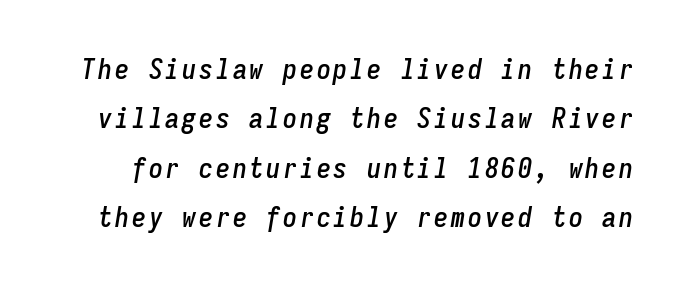
{"italic": "yes", "lean": "right", "slant_degrees": 9, "width": "condensed", "stroke_contrast": "low", "x_height": "medium", "monospaced": "yes", "underline": "no", "line_spacing_ratio": 1.76, "glyph_px": 28}
